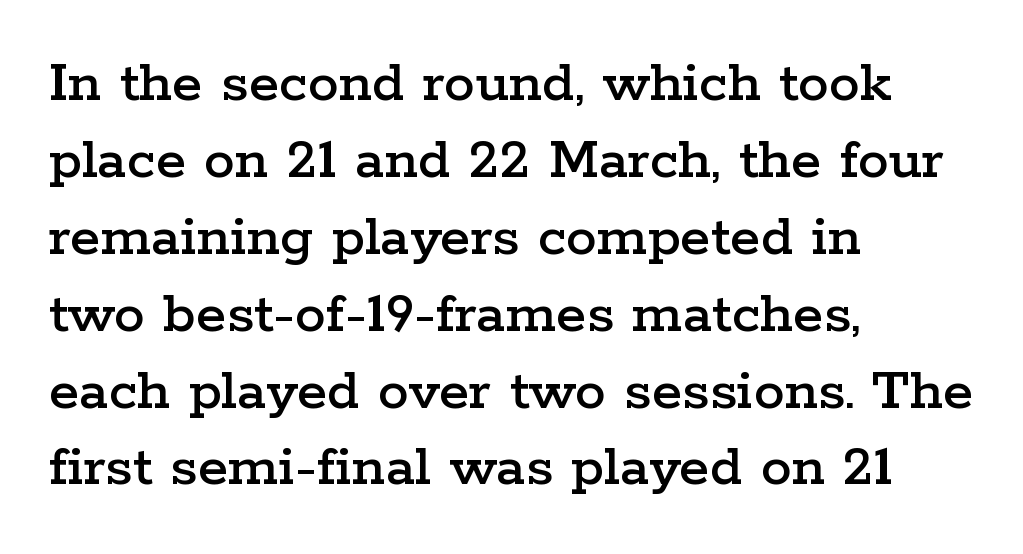
{"serif": "yes", "italic": "no", "width": "wide", "stroke_contrast": "low", "x_height": "medium", "monospaced": "no", "underline": "no", "align": "left", "line_spacing_ratio": 1.24, "letter_spacing": "normal", "letter_spacing_em": 0.0, "glyph_px": 62}
